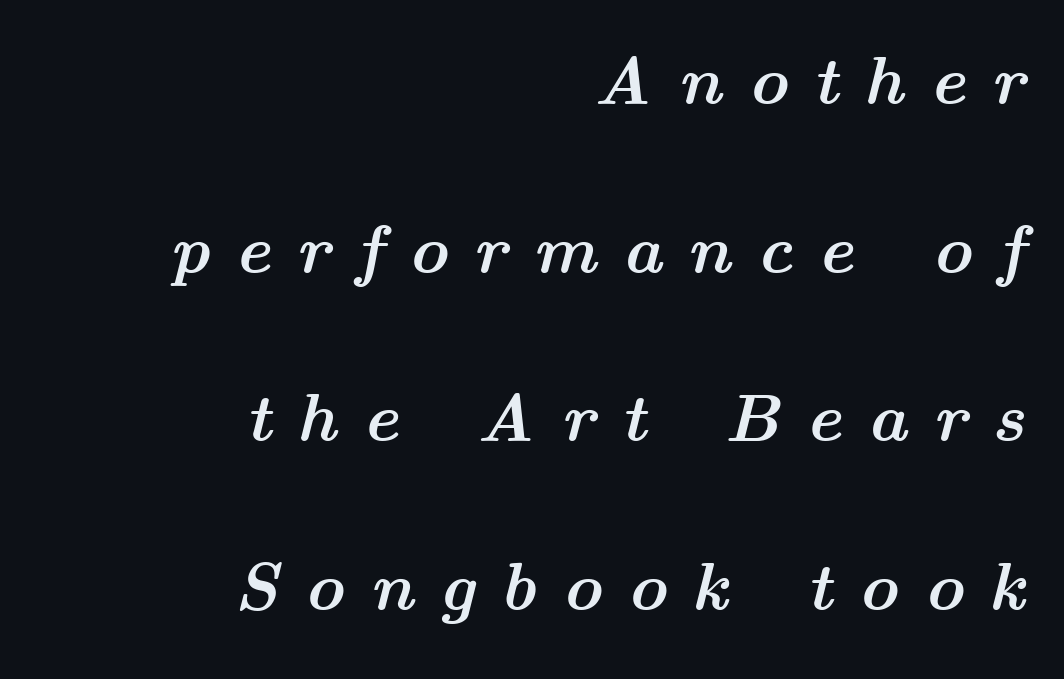
Q: Is the text bold? A: Yes.
Q: Is the text italic (slanted)? A: Yes, it leans right by about 14 degrees.
Q: Is the text underlined? A: No.
Q: How is the paragraph aligned? A: Right-aligned.
Q: Is the spacing between letters normal or unusually wide? A: Unusually wide.
Q: Is the spacing between lines tight, normal or loose? A: Loose.
Q: Width (condensed, normal, or wide)? A: Wide.
Q: Stroke contrast? A: Medium.
Q: x-height? A: Medium.
Q: Monospaced? A: No.
